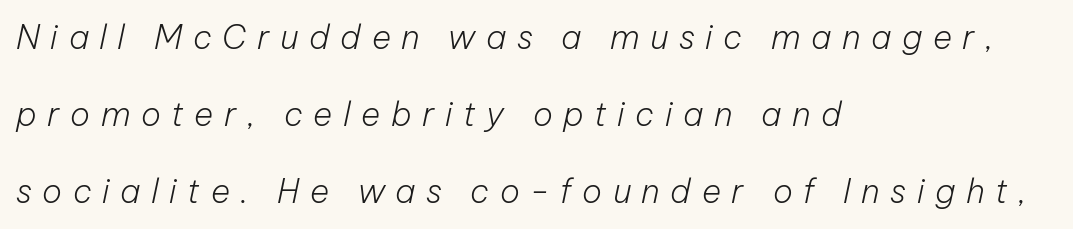
The image shows 33 px light type, italic (leaning right); set left-aligned, loose line spacing (2.34x), unusually wide letter spacing (+0.32 em), not underlined; low stroke contrast and a medium x-height.
